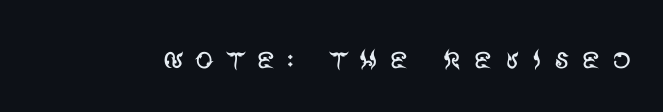
Q: Is the text bold? A: No.
Q: Is the text italic (slanted)? A: No, it is upright.
Q: Is the typeface a serif or a sans-serif typeface? A: Sans-serif.
Q: Is the text underlined? A: No.
Q: Is the spacing between letters normal or unusually wide? A: Unusually wide.
Q: Width (condensed, normal, or wide)? A: Normal.
Q: Stroke contrast? A: Medium.
Q: x-height? A: Large.
Q: Monospaced? A: No.
